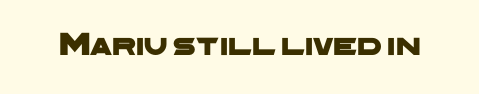
Q: Is the typeface a serif or a sans-serif typeface? A: Sans-serif.
Q: Is the text underlined? A: No.
Q: Is the spacing between letters normal or unusually wide? A: Normal.
Q: Width (condensed, normal, or wide)? A: Wide.
Q: Stroke contrast? A: Low.
Q: x-height? A: Medium.
Q: Monospaced? A: No.
